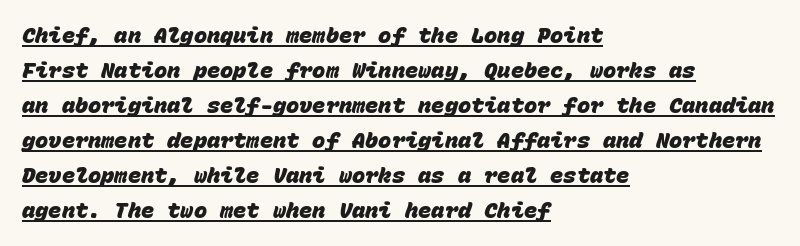
{"bold": "yes", "underline": "yes", "align": "left", "line_spacing": "normal", "line_spacing_ratio": 1.59, "letter_spacing": "normal", "letter_spacing_em": 0.0, "glyph_px": 22}
